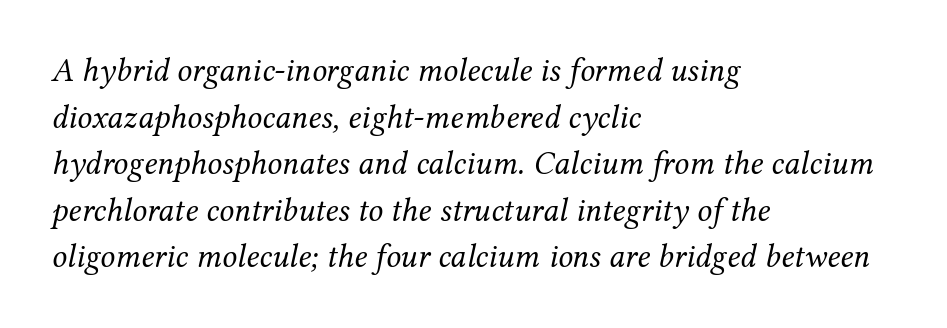
{"serif": "yes", "italic": "yes", "lean": "right", "slant_degrees": 12, "bold": "no", "weight": "regular", "width": "normal", "stroke_contrast": "medium", "x_height": "medium", "monospaced": "no", "underline": "no", "align": "left", "line_spacing": "normal", "line_spacing_ratio": 1.41, "letter_spacing": "normal", "letter_spacing_em": 0.0, "glyph_px": 33}
